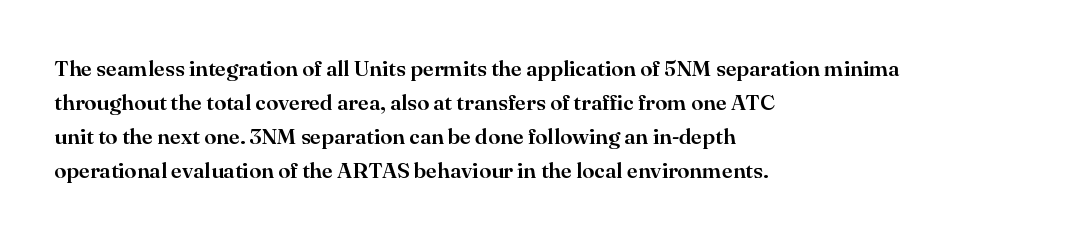
Inter-character spacing is left at the font's built-in metrics. A bare baseline throughout the passage. The typography opts for an upright posture over an oblique one. Casual observation: everything's shoved over to the left.
